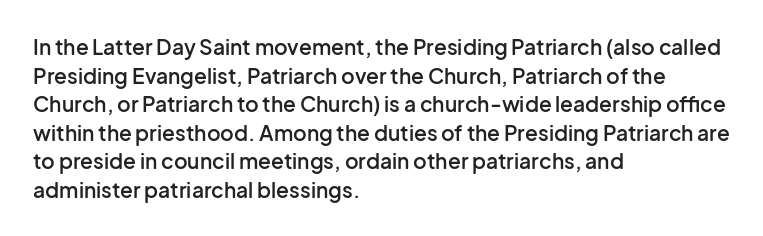
Q: Is the text bold? A: Semi-bold.
Q: Is the text italic (slanted)? A: No, it is upright.
Q: Is the text underlined? A: No.
Q: How is the paragraph aligned? A: Left-aligned.
Q: Is the spacing between letters normal or unusually wide? A: Normal.
Q: Is the spacing between lines tight, normal or loose? A: Normal.
